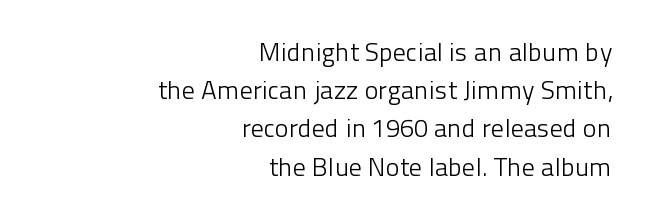
The image shows 26 px text type, upright; set right-aligned, normal line spacing (1.47x), normal letter spacing, not underlined.
